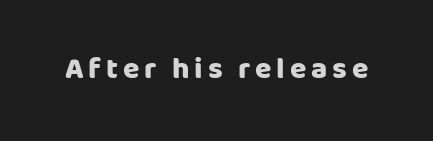
{"serif": "no", "italic": "no", "bold": "yes", "weight": "heavy", "width": "normal", "stroke_contrast": "low", "x_height": "large", "monospaced": "no", "underline": "no", "glyph_px": 30}
